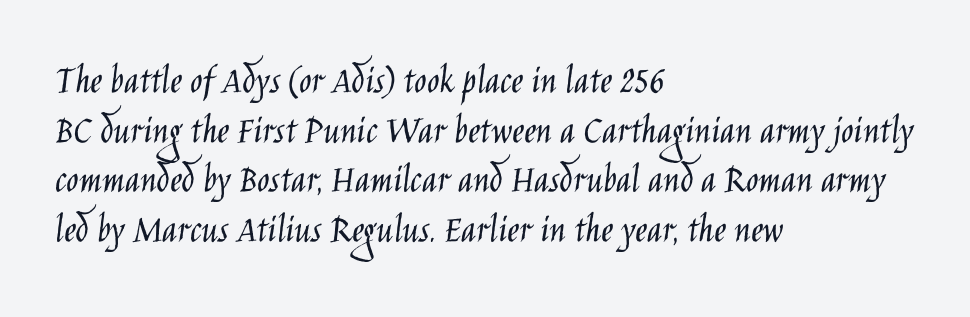
Q: Is the text bold? A: No.
Q: Is the text italic (slanted)? A: Yes.
Q: Is the typeface a serif or a sans-serif typeface? A: Sans-serif.
Q: Is the text underlined? A: No.
Q: How is the paragraph aligned? A: Left-aligned.
Q: Is the spacing between letters normal or unusually wide? A: Normal.
Q: Width (condensed, normal, or wide)? A: Condensed.
Q: Stroke contrast? A: Low.
Q: x-height? A: Large.
Q: Monospaced? A: No.
